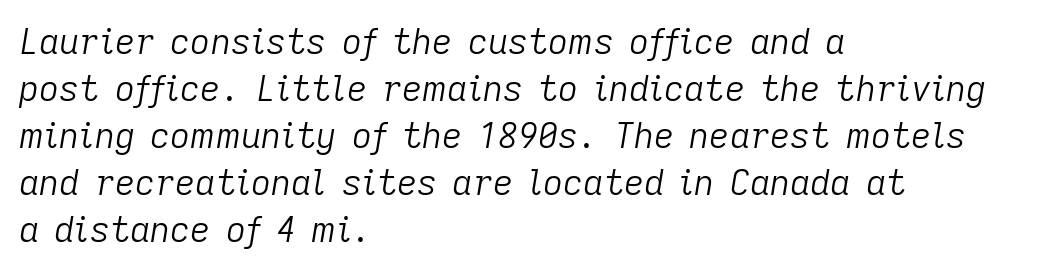
{"italic": "yes", "lean": "right", "slant_degrees": 9, "bold": "no", "weight": "light", "width": "normal", "stroke_contrast": "low", "x_height": "medium", "monospaced": "no", "underline": "no", "align": "left", "line_spacing": "normal", "line_spacing_ratio": 1.34, "letter_spacing": "normal", "letter_spacing_em": 0.0, "glyph_px": 35}
